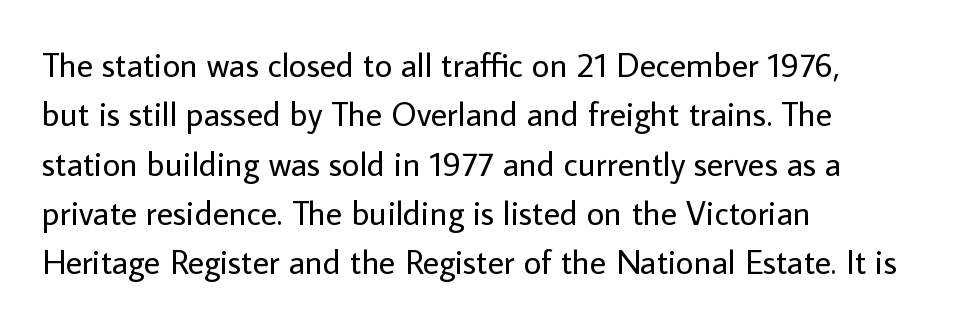
Q: Is the text bold? A: No.
Q: Is the text italic (slanted)? A: No, it is upright.
Q: Is the typeface a serif or a sans-serif typeface? A: Sans-serif.
Q: Is the text underlined? A: No.
Q: How is the paragraph aligned? A: Left-aligned.
Q: Is the spacing between letters normal or unusually wide? A: Normal.
Q: Is the spacing between lines tight, normal or loose? A: Normal.
Q: Width (condensed, normal, or wide)? A: Normal.
Q: Stroke contrast? A: Low.
Q: x-height? A: Medium.
Q: Monospaced? A: No.
